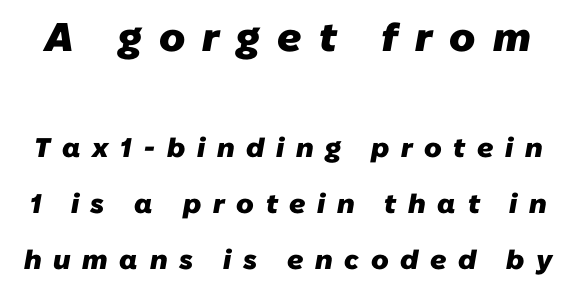
{"serif": "no", "bold": "yes", "weight": "heavy", "width": "normal", "stroke_contrast": "low", "x_height": "medium", "monospaced": "no", "underline": "no", "line_spacing": "loose", "line_spacing_ratio": 2.07, "letter_spacing": "wide", "letter_spacing_em": 0.43, "larger_block": "first", "size_ratio": 1.48, "glyph_px": 40}
